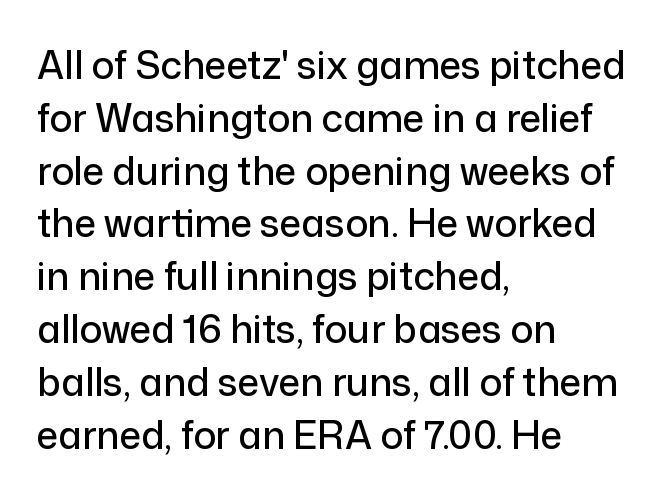
The image shows 38 px sans-serif type, upright; set left-aligned, normal line spacing (1.39x), normal letter spacing, not underlined; low stroke contrast and a medium x-height.
